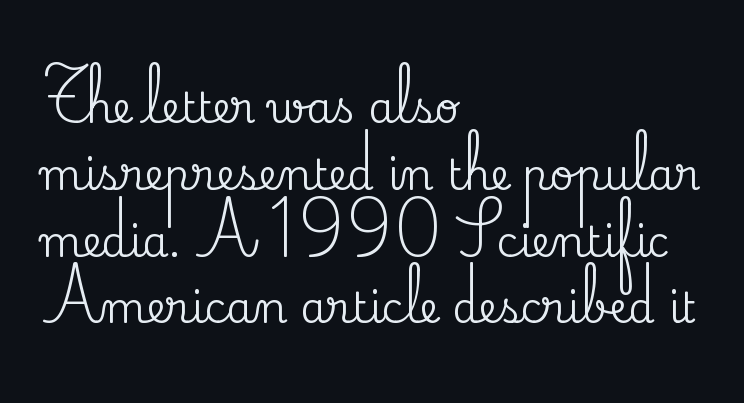
Q: Is the text italic (slanted)? A: No, it is upright.
Q: Is the typeface a serif or a sans-serif typeface? A: Serif.
Q: Is the text underlined? A: No.
Q: How is the paragraph aligned? A: Left-aligned.
Q: Is the spacing between letters normal or unusually wide? A: Normal.
Q: Is the spacing between lines tight, normal or loose? A: Normal.
Q: Width (condensed, normal, or wide)? A: Normal.
Q: Stroke contrast? A: Medium.
Q: x-height? A: Small.
Q: Monospaced? A: No.
